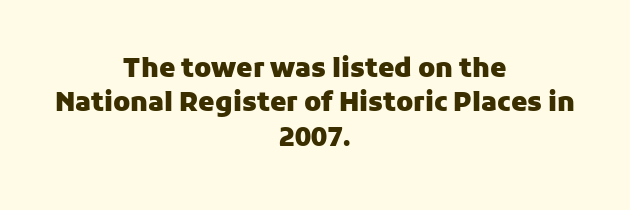
This sample uses an upright cut, with every glyph sitting square on the baseline. Rows of type keep a routine distance in the vertical direction. This rendering leaves character spacing at its baseline value. The strokes are fattened all the way to bold. Teacher's note: observe the equal gaps on both sides — that is centered alignment.
